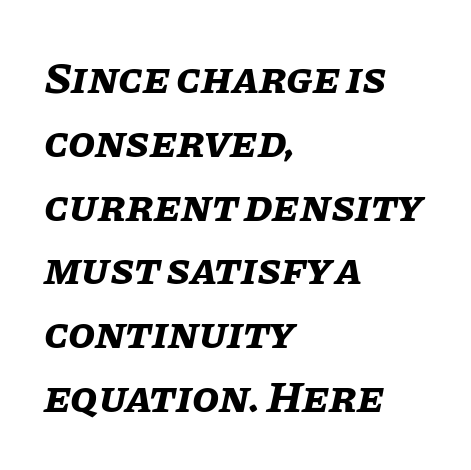
The image shows 44 px bold type, italic (leaning right); set left-aligned, normal line spacing (1.45x), normal letter spacing, not underlined; low stroke contrast and a large x-height.
